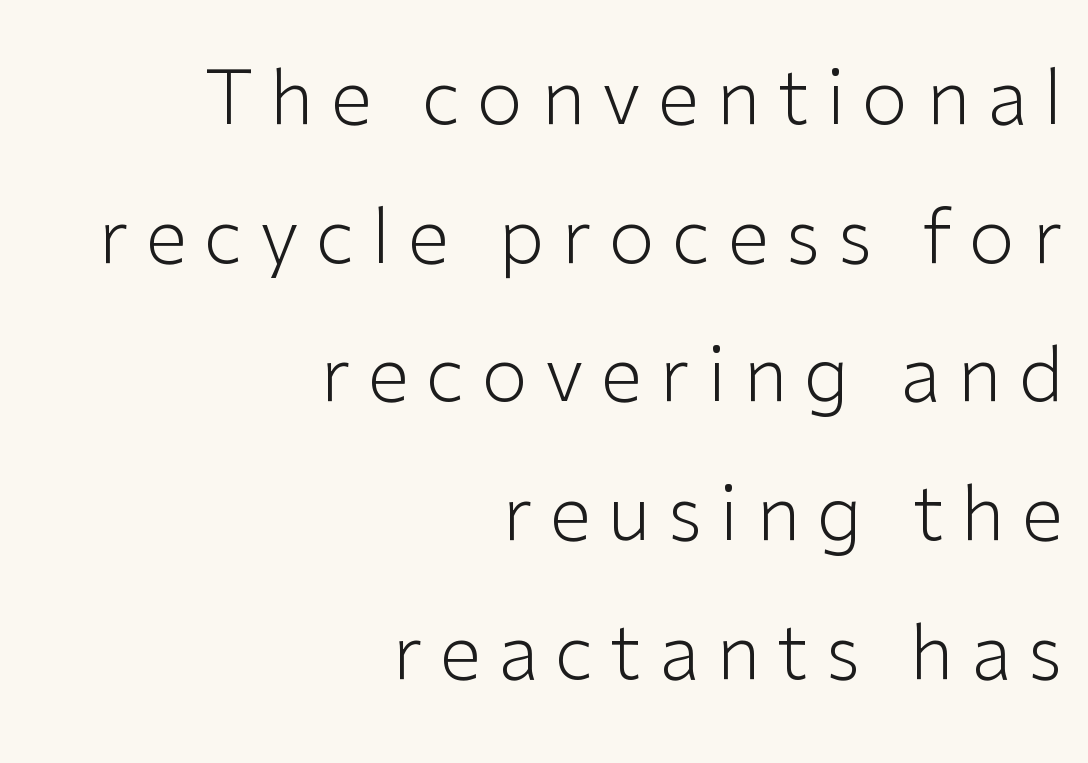
Q: Is the text bold? A: No.
Q: Is the text italic (slanted)? A: No, it is upright.
Q: Is the typeface a serif or a sans-serif typeface? A: Sans-serif.
Q: Is the text underlined? A: No.
Q: How is the paragraph aligned? A: Right-aligned.
Q: Is the spacing between letters normal or unusually wide? A: Unusually wide.
Q: Width (condensed, normal, or wide)? A: Normal.
Q: Stroke contrast? A: Low.
Q: x-height? A: Medium.
Q: Monospaced? A: No.
